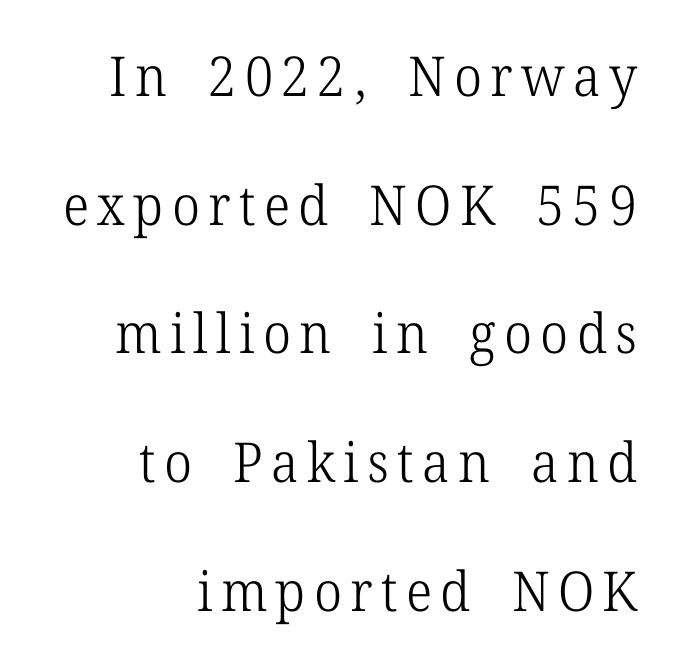
The image shows 55 px light serif type, upright; set right-aligned, loose line spacing (2.34x), not underlined; low stroke contrast and a medium x-height.
